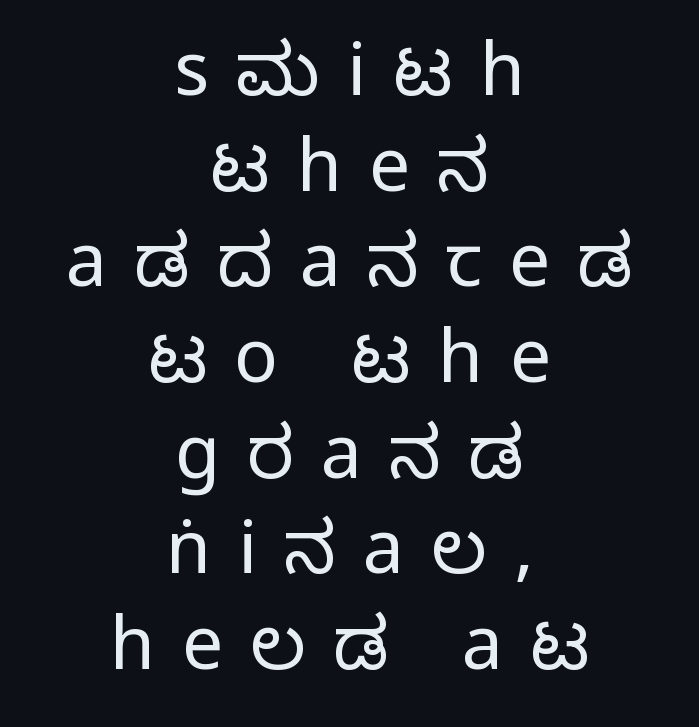
{"serif": "no", "italic": "no", "bold": "no", "weight": "regular", "width": "condensed", "stroke_contrast": "low", "x_height": "large", "monospaced": "no", "underline": "no", "align": "center", "line_spacing": "normal", "line_spacing_ratio": 1.31, "letter_spacing": "wide", "letter_spacing_em": 0.37, "glyph_px": 73}
